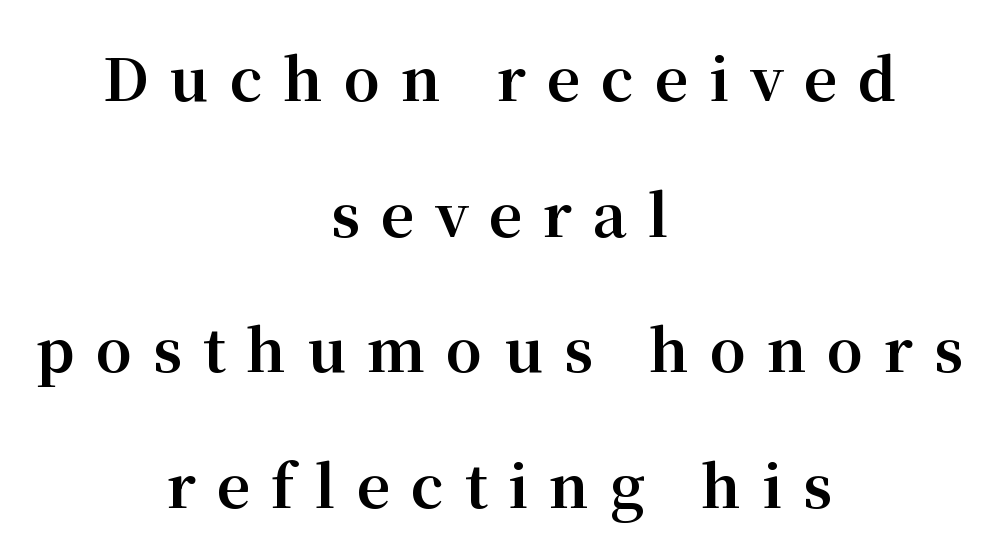
The image shows 58 px bold serif type, upright; set centered, loose line spacing (2.34x), unusually wide letter spacing (+0.36 em), not underlined; medium stroke contrast and a medium x-height.
